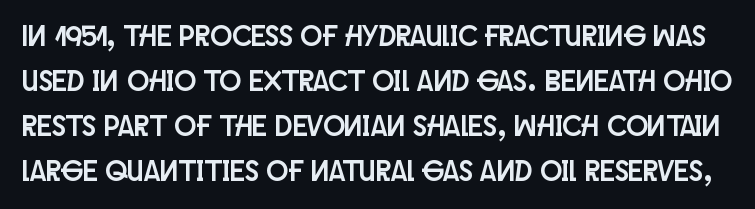
{"serif": "no", "italic": "no", "width": "condensed", "stroke_contrast": "low", "x_height": "large", "monospaced": "no", "underline": "no", "line_spacing": "normal", "line_spacing_ratio": 1.55, "letter_spacing": "normal", "letter_spacing_em": 0.0, "glyph_px": 29}
